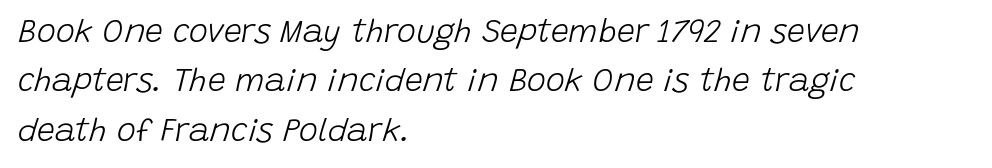
{"italic": "yes", "lean": "right", "slant_degrees": 15, "bold": "no", "weight": "light", "width": "normal", "stroke_contrast": "low", "x_height": "large", "monospaced": "no", "underline": "no", "align": "left", "line_spacing": "normal", "line_spacing_ratio": 1.54, "letter_spacing": "normal", "letter_spacing_em": 0.0, "glyph_px": 32}
